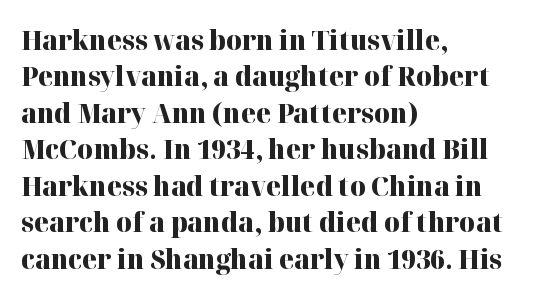
Q: Is the text bold? A: Yes.
Q: Is the text italic (slanted)? A: No, it is upright.
Q: Is the text underlined? A: No.
Q: How is the paragraph aligned? A: Left-aligned.
Q: Is the spacing between letters normal or unusually wide? A: Normal.
Q: Is the spacing between lines tight, normal or loose? A: Normal.
